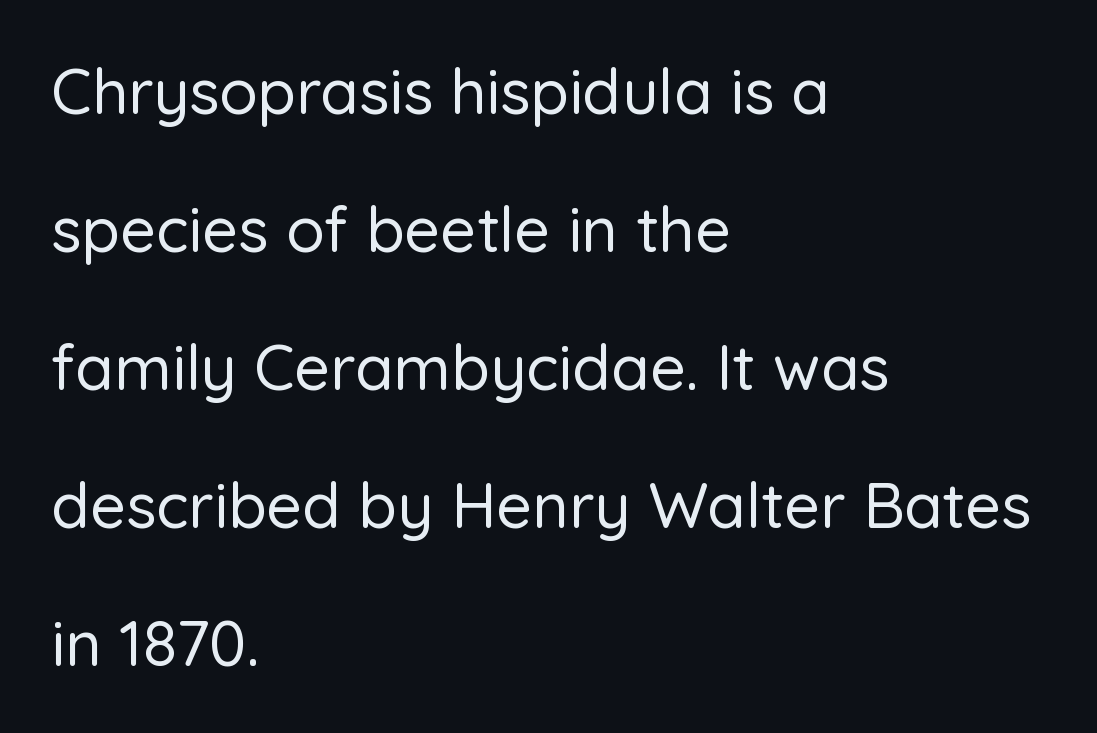
The image shows 63 px sans-serif type, upright; set left-aligned, loose line spacing (2.19x), normal letter spacing, not underlined; low stroke contrast and a medium x-height.
